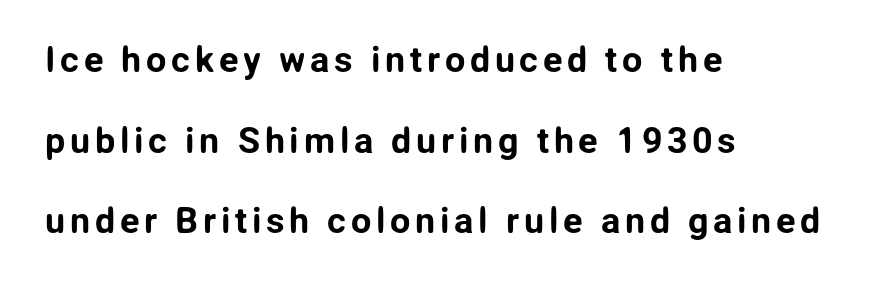
{"serif": "no", "italic": "no", "width": "normal", "stroke_contrast": "low", "x_height": "medium", "monospaced": "no", "underline": "no", "align": "left", "line_spacing": "loose", "line_spacing_ratio": 2.24, "glyph_px": 36}
